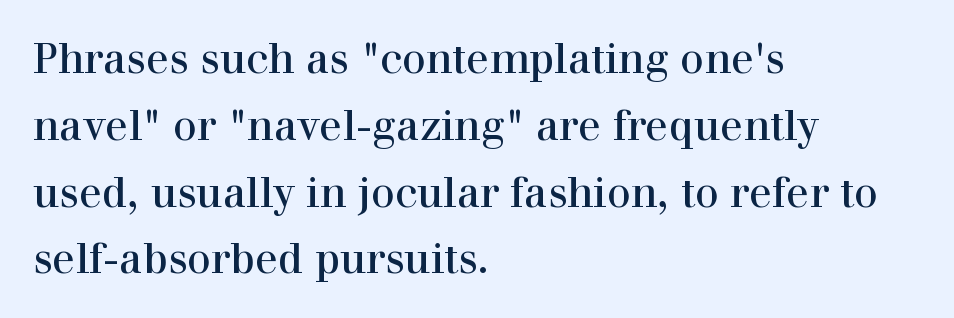
The passage shown is typeset with a serif family. The specimen reads as upright at a glance. Each letter keeps its own natural width here, so spacing adapts to shape. Lines of text with bare space underneath. Typeset ragged right — the left edge is the straight one. Vertical spacing — default.
